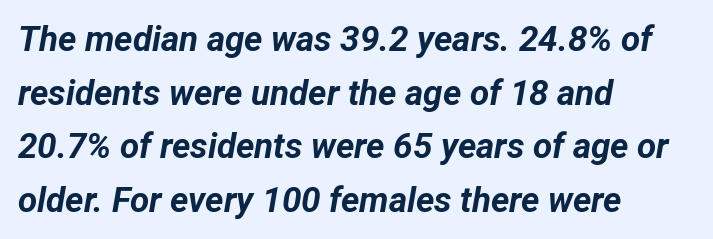
{"italic": "yes", "lean": "right", "slant_degrees": 12, "bold": "yes", "weight": "bold", "width": "normal", "stroke_contrast": "low", "x_height": "medium", "monospaced": "no", "underline": "no", "align": "left", "line_spacing": "normal", "line_spacing_ratio": 1.53, "letter_spacing": "normal", "letter_spacing_em": 0.0, "glyph_px": 35}
